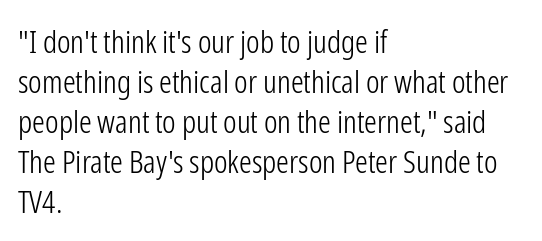
Bare-footed words on every line. How are the letters spaced? Ordinarily, with no added tracking. On a weight scale, this lands at 450 or below. The letters stand straight up with perfectly vertical stems. The paragraph shown leans on its left margin.
